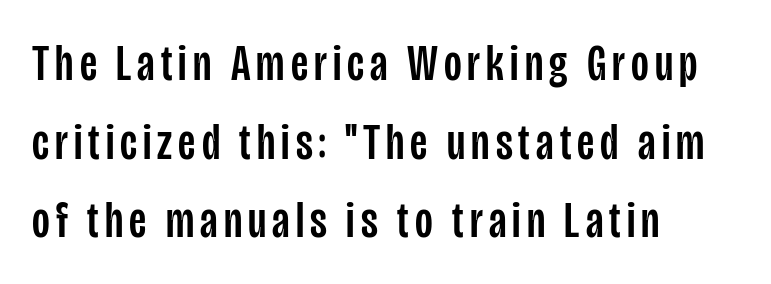
{"serif": "no", "italic": "no", "width": "condensed", "stroke_contrast": "low", "x_height": "large", "monospaced": "no", "underline": "no", "align": "left", "line_spacing": "normal", "line_spacing_ratio": 1.54, "glyph_px": 51}
